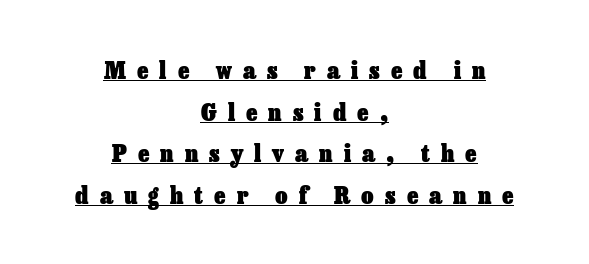
{"italic": "no", "bold": "yes", "underline": "yes", "align": "center", "line_spacing_ratio": 1.73, "letter_spacing": "wide", "letter_spacing_em": 0.46, "glyph_px": 24}
